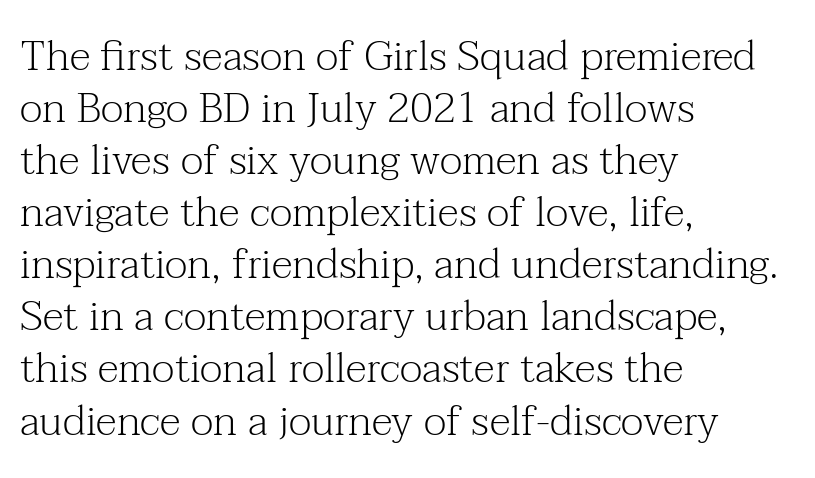
The image shows 42 px light serif type, upright; set left-aligned, line spacing 1.24x, normal letter spacing, not underlined; medium stroke contrast and a medium x-height.
